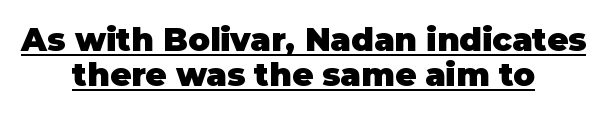
Q: Is the text bold? A: Yes.
Q: Is the text italic (slanted)? A: No, it is upright.
Q: Is the typeface a serif or a sans-serif typeface? A: Sans-serif.
Q: Is the text underlined? A: Yes.
Q: How is the paragraph aligned? A: Centered.
Q: Is the spacing between letters normal or unusually wide? A: Normal.
Q: Is the spacing between lines tight, normal or loose? A: Tight.
Q: Width (condensed, normal, or wide)? A: Normal.
Q: Stroke contrast? A: Low.
Q: x-height? A: Large.
Q: Monospaced? A: No.
